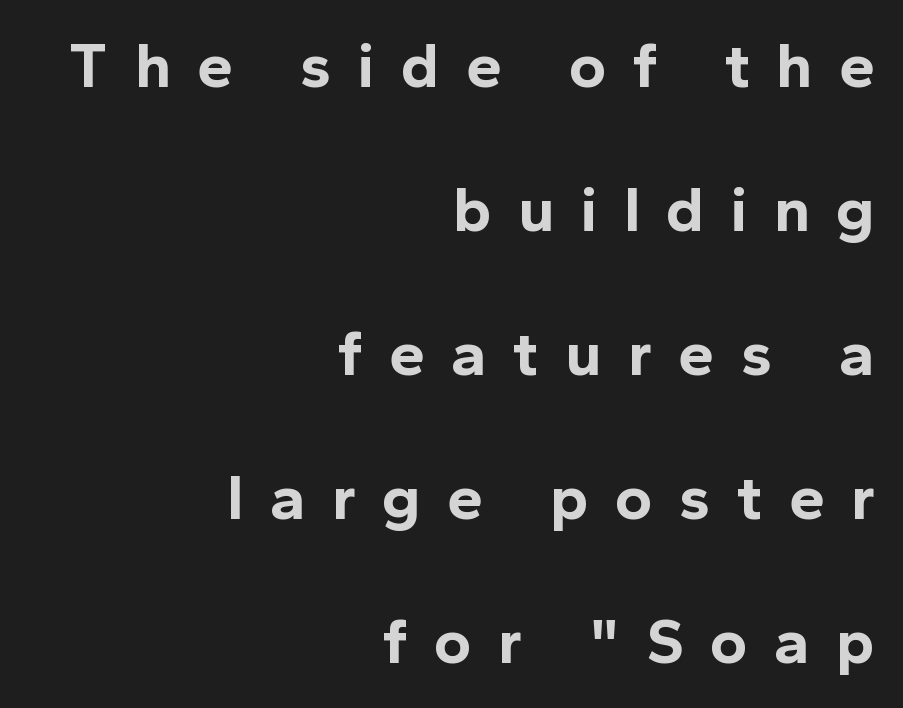
It's the straight-up-and-down kind of type. The text block is weighted toward the right margin, trailing off unevenly leftward. What stands out about the letter spacing? Its width — letters are far apart. If you measured baseline to baseline, you'd find a long distance.
